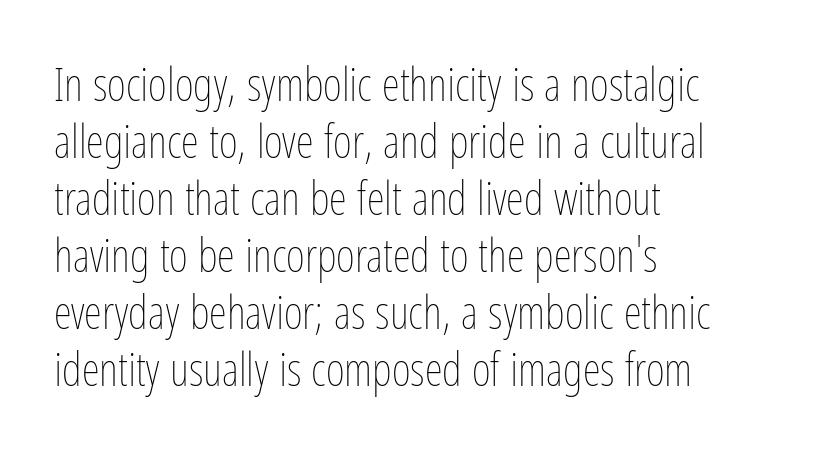
{"italic": "no", "bold": "no", "weight": "thin", "width": "condensed", "stroke_contrast": "low", "x_height": "medium", "monospaced": "no", "underline": "no", "align": "left", "line_spacing_ratio": 1.24, "letter_spacing": "normal", "letter_spacing_em": 0.0, "glyph_px": 46}
